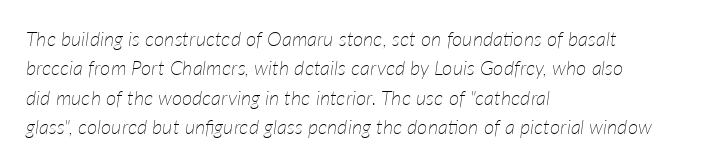
{"italic": "yes", "lean": "right", "slant_degrees": 7, "bold": "no", "underline": "no", "align": "left", "line_spacing": "normal", "line_spacing_ratio": 1.47, "letter_spacing": "normal", "letter_spacing_em": 0.0, "glyph_px": 20}
